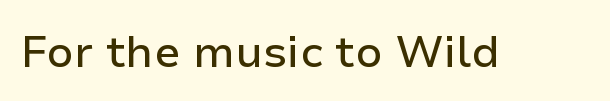
This rendering employs a face without finishing strokes, i.e., a sans-serif. The passage shown is typed in a proportional face where columns would drift. The gaps between neighbouring characters are ordinary and unremarkable. Do the letters lean? They stand straight. This rendering features lettering with no underline.
